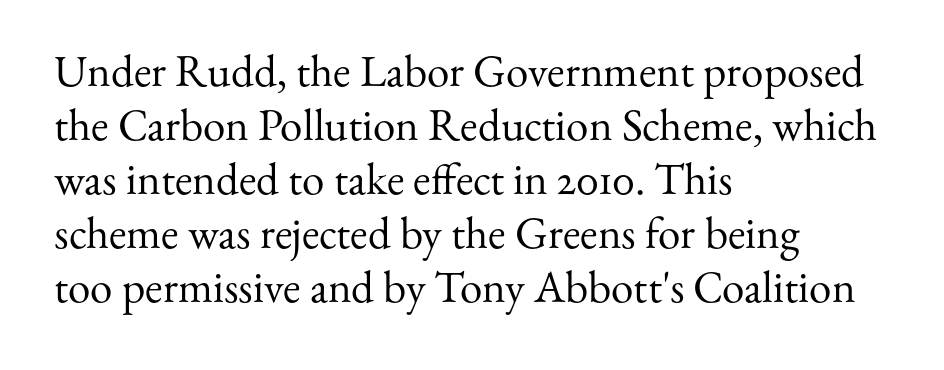
Q: Is the text bold? A: No.
Q: Is the text italic (slanted)? A: No, it is upright.
Q: Is the typeface a serif or a sans-serif typeface? A: Serif.
Q: Is the text underlined? A: No.
Q: How is the paragraph aligned? A: Left-aligned.
Q: Is the spacing between letters normal or unusually wide? A: Normal.
Q: Width (condensed, normal, or wide)? A: Normal.
Q: Stroke contrast? A: Medium.
Q: x-height? A: Small.
Q: Monospaced? A: No.
